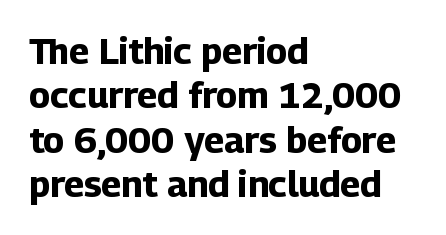
{"serif": "no", "italic": "no", "bold": "yes", "weight": "bold", "width": "normal", "stroke_contrast": "low", "x_height": "medium", "monospaced": "no", "underline": "no", "align": "left", "line_spacing_ratio": 1.23, "letter_spacing": "normal", "letter_spacing_em": 0.0, "glyph_px": 36}
